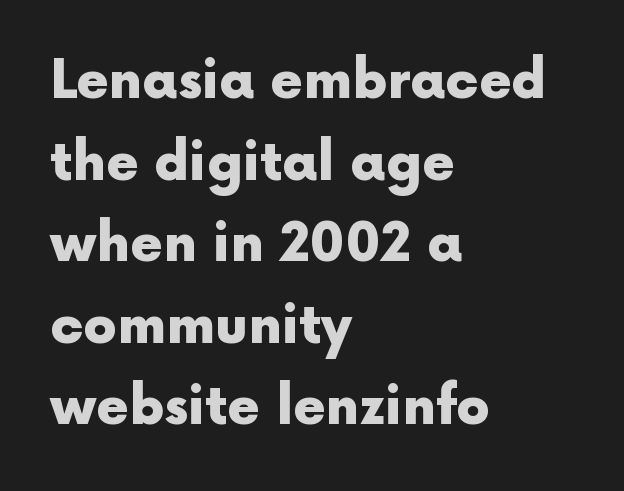
Q: Is the text bold? A: Yes.
Q: Is the text italic (slanted)? A: No, it is upright.
Q: Is the typeface a serif or a sans-serif typeface? A: Sans-serif.
Q: Is the text underlined? A: No.
Q: How is the paragraph aligned? A: Left-aligned.
Q: Is the spacing between letters normal or unusually wide? A: Normal.
Q: Is the spacing between lines tight, normal or loose? A: Normal.
Q: Width (condensed, normal, or wide)? A: Normal.
Q: x-height? A: Medium.
Q: Monospaced? A: No.
